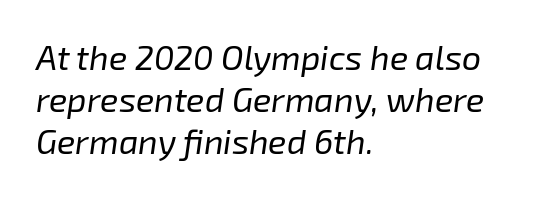
Q: Is the text bold? A: No.
Q: Is the text italic (slanted)? A: Yes, it leans right by about 8 degrees.
Q: Is the text underlined? A: No.
Q: How is the paragraph aligned? A: Left-aligned.
Q: Is the spacing between letters normal or unusually wide? A: Normal.
Q: Width (condensed, normal, or wide)? A: Normal.
Q: Stroke contrast? A: Low.
Q: x-height? A: Medium.
Q: Monospaced? A: No.
